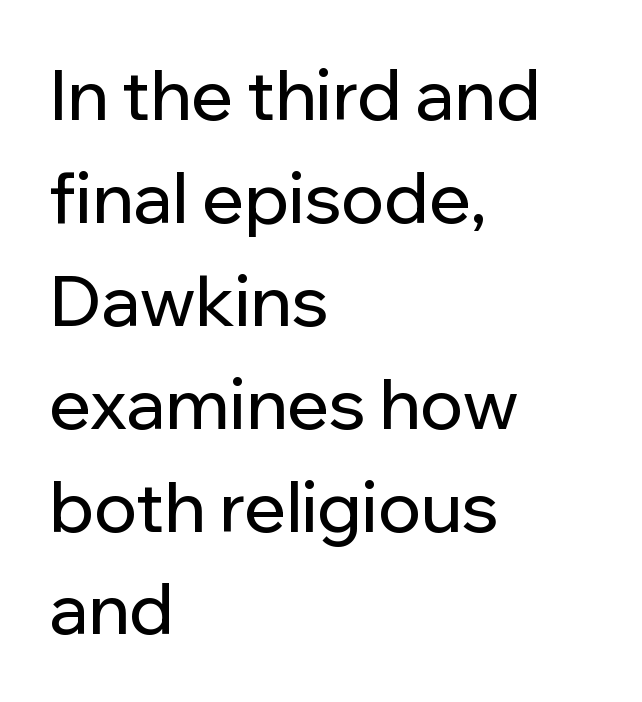
Q: Is the text italic (slanted)? A: No, it is upright.
Q: Is the typeface a serif or a sans-serif typeface? A: Sans-serif.
Q: Is the text underlined? A: No.
Q: How is the paragraph aligned? A: Left-aligned.
Q: Is the spacing between letters normal or unusually wide? A: Normal.
Q: Is the spacing between lines tight, normal or loose? A: Normal.
Q: Width (condensed, normal, or wide)? A: Normal.
Q: Stroke contrast? A: Low.
Q: x-height? A: Medium.
Q: Monospaced? A: No.
